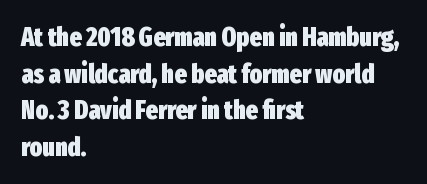
{"italic": "no", "bold": "yes", "underline": "no", "align": "left", "line_spacing": "normal", "line_spacing_ratio": 1.41, "letter_spacing": "normal", "letter_spacing_em": 0.0, "glyph_px": 26}
